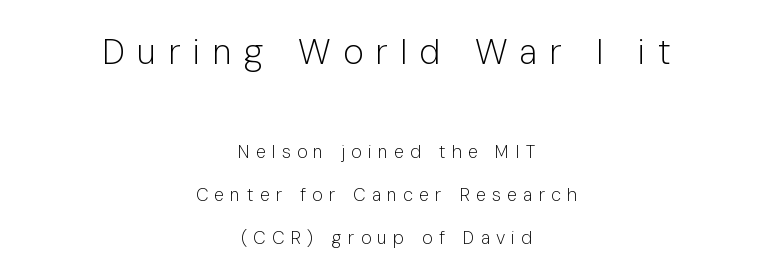
Notice how the passage keeps no hard edge, just a central spine. You could not count columns in this text — the font is proportionally spaced. The designer went with a sans here, leaving each stem footless. Does extra space separate the letters? Yes, quite a lot of it. The lines are spread far apart with generous leading.
